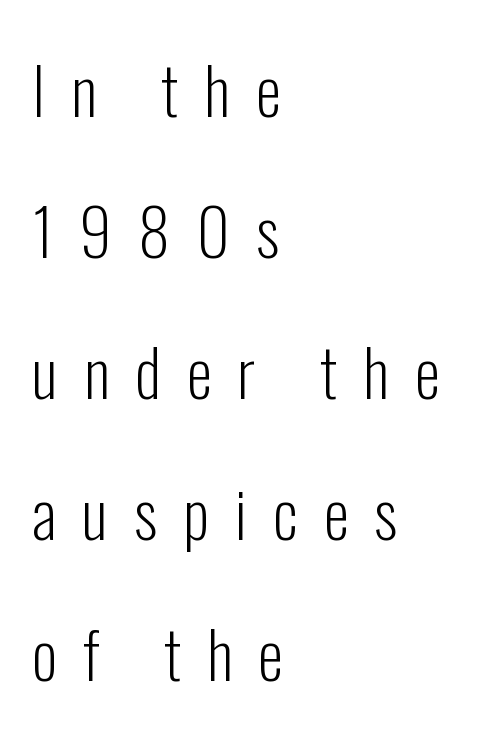
{"serif": "no", "italic": "no", "bold": "no", "weight": "light", "width": "condensed", "stroke_contrast": "low", "x_height": "medium", "monospaced": "no", "underline": "no", "align": "left", "line_spacing": "loose", "line_spacing_ratio": 2.17, "letter_spacing": "wide", "letter_spacing_em": 0.4, "glyph_px": 65}
